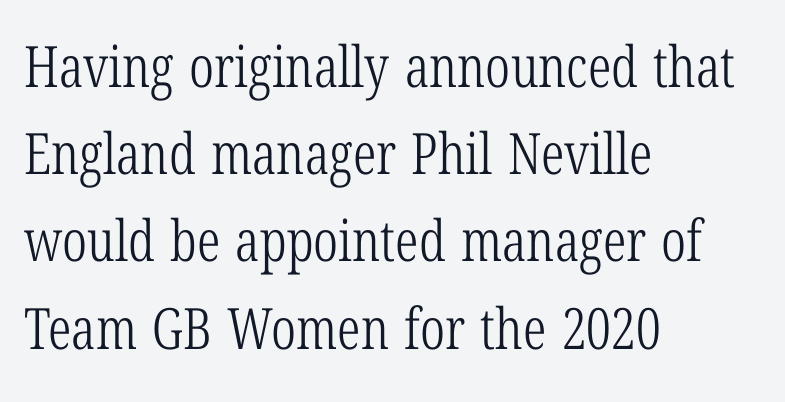
The glyphs in this specimen are seriffed. Horizontal bands of white between lines are of average thickness. No heavy texture on the line: the type isn't bold. Typeset ragged right — the left edge is the straight one. Short note: letters normally spaced.
